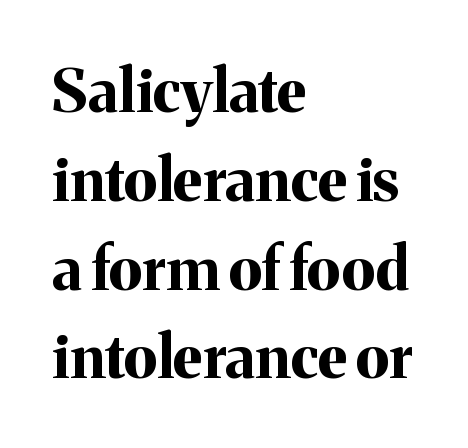
{"serif": "yes", "italic": "no", "bold": "yes", "weight": "bold", "width": "normal", "stroke_contrast": "medium", "x_height": "medium", "monospaced": "no", "underline": "no", "align": "left", "line_spacing": "normal", "line_spacing_ratio": 1.48, "letter_spacing": "normal", "letter_spacing_em": 0.0, "glyph_px": 60}
